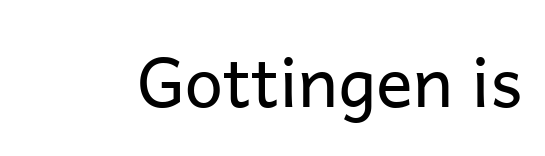
The image shows 69 px regular-weight sans-serif type, upright; set normal letter spacing, not underlined; low stroke contrast and a medium x-height.
